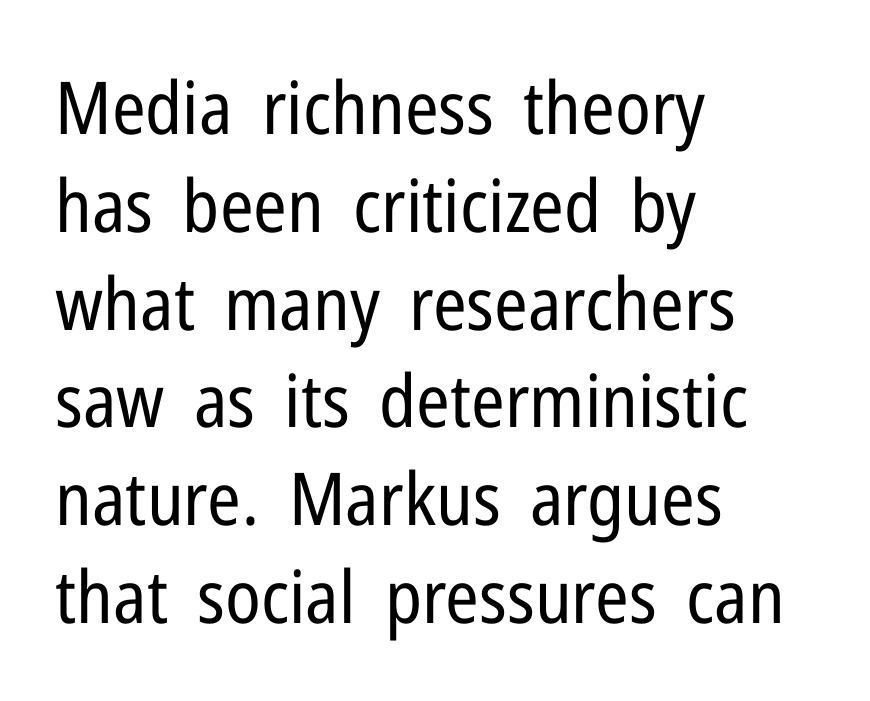
The image shows 73 px regular-weight, condensed sans-serif type, upright; set left-aligned, normal line spacing (1.34x), normal letter spacing, not underlined; low stroke contrast and a medium x-height.
